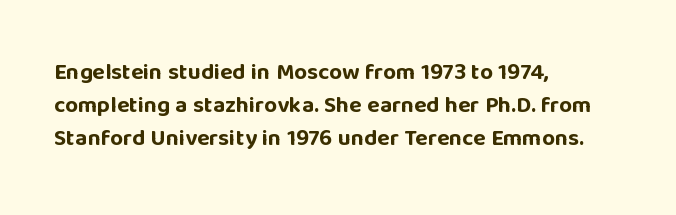
{"italic": "no", "bold": "yes", "underline": "no", "align": "left", "line_spacing": "normal", "line_spacing_ratio": 1.43, "letter_spacing": "normal", "letter_spacing_em": 0.0, "glyph_px": 23}
